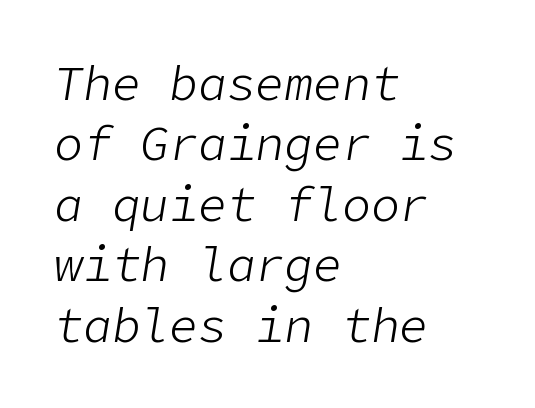
Q: Is the text bold? A: No.
Q: Is the text italic (slanted)? A: Yes, it leans right by about 9 degrees.
Q: Is the text underlined? A: No.
Q: How is the paragraph aligned? A: Left-aligned.
Q: Is the spacing between letters normal or unusually wide? A: Normal.
Q: Is the spacing between lines tight, normal or loose? A: Normal.
Q: Width (condensed, normal, or wide)? A: Normal.
Q: Stroke contrast? A: Low.
Q: x-height? A: Medium.
